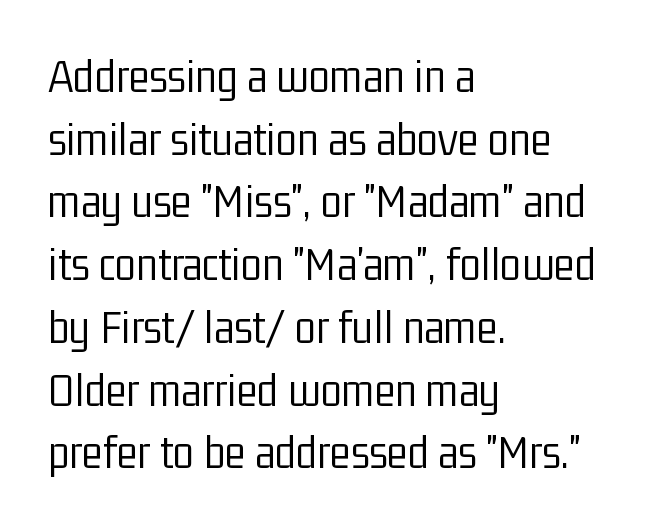
Q: Is the text bold? A: No.
Q: Is the text italic (slanted)? A: No, it is upright.
Q: Is the typeface a serif or a sans-serif typeface? A: Sans-serif.
Q: Is the text underlined? A: No.
Q: How is the paragraph aligned? A: Left-aligned.
Q: Is the spacing between letters normal or unusually wide? A: Normal.
Q: Is the spacing between lines tight, normal or loose? A: Normal.
Q: Width (condensed, normal, or wide)? A: Condensed.
Q: Stroke contrast? A: Low.
Q: x-height? A: Medium.
Q: Monospaced? A: No.
